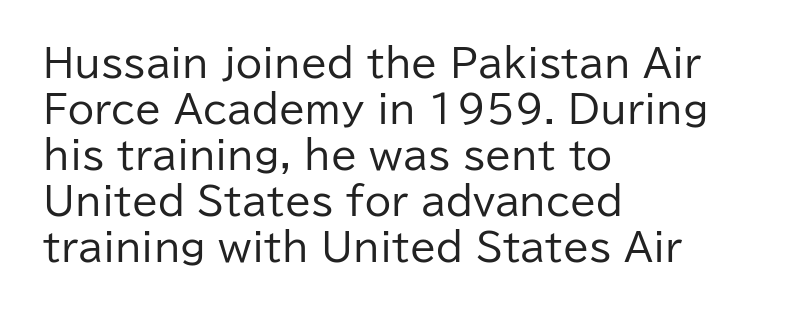
Q: Is the text bold? A: No.
Q: Is the text italic (slanted)? A: No, it is upright.
Q: Is the typeface a serif or a sans-serif typeface? A: Sans-serif.
Q: Is the text underlined? A: No.
Q: How is the paragraph aligned? A: Left-aligned.
Q: Is the spacing between letters normal or unusually wide? A: Normal.
Q: Width (condensed, normal, or wide)? A: Normal.
Q: Stroke contrast? A: Low.
Q: x-height? A: Medium.
Q: Monospaced? A: No.
